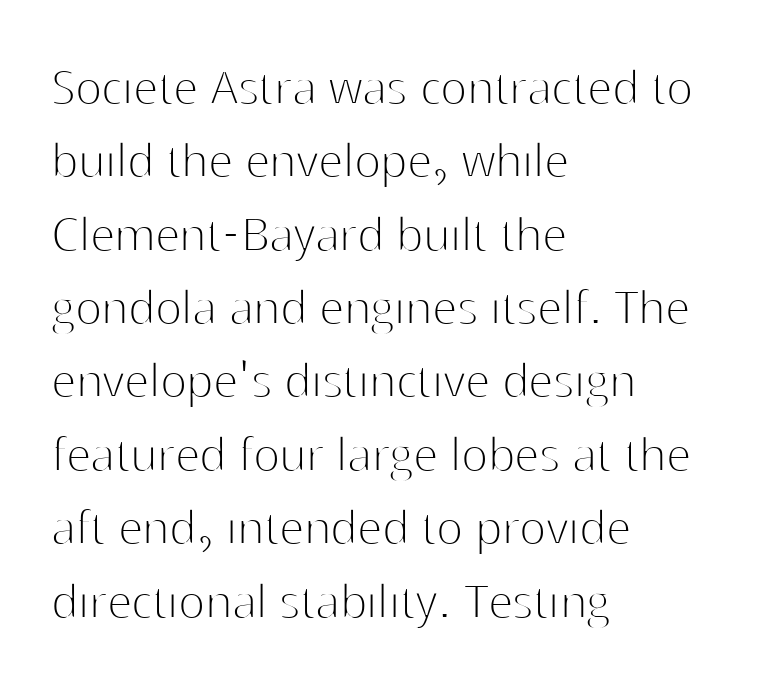
{"serif": "no", "italic": "no", "bold": "no", "weight": "thin", "width": "normal", "stroke_contrast": "high", "x_height": "medium", "monospaced": "no", "underline": "no", "align": "left", "line_spacing": "normal", "line_spacing_ratio": 1.31, "letter_spacing": "normal", "letter_spacing_em": 0.0, "glyph_px": 56}
